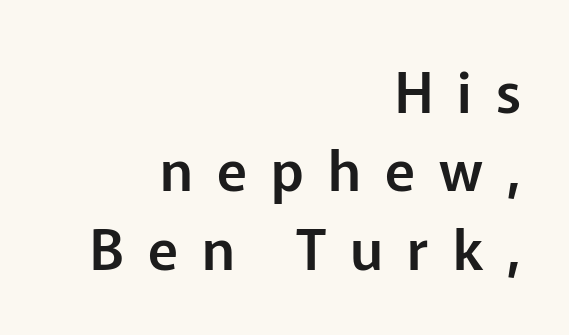
The image shows 56 px sans-serif type, upright; set right-aligned, normal line spacing (1.4x), unusually wide letter spacing (+0.43 em), not underlined; low stroke contrast and a medium x-height.
